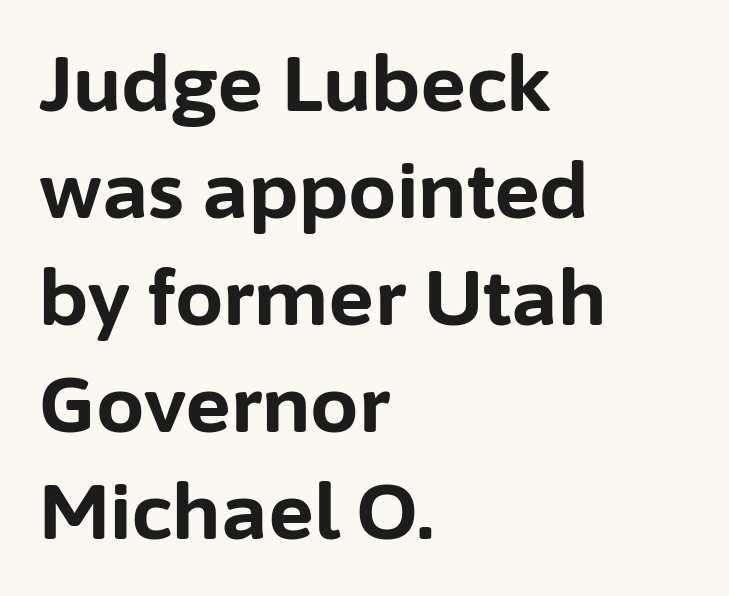
{"serif": "no", "italic": "no", "bold": "yes", "weight": "bold", "width": "normal", "stroke_contrast": "low", "x_height": "medium", "monospaced": "no", "underline": "no", "align": "left", "line_spacing": "normal", "line_spacing_ratio": 1.39, "letter_spacing": "normal", "letter_spacing_em": 0.0, "glyph_px": 77}
